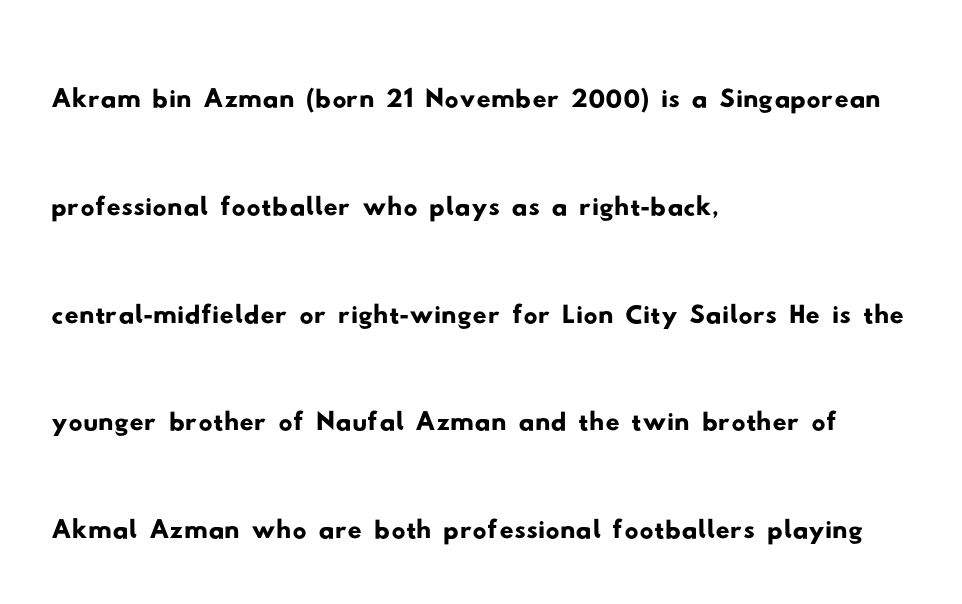
Q: Is the typeface a serif or a sans-serif typeface? A: Sans-serif.
Q: Is the text underlined? A: No.
Q: How is the paragraph aligned? A: Left-aligned.
Q: Is the spacing between letters normal or unusually wide? A: Normal.
Q: Is the spacing between lines tight, normal or loose? A: Normal.
Q: Width (condensed, normal, or wide)? A: Wide.
Q: Stroke contrast? A: Low.
Q: x-height? A: Small.
Q: Monospaced? A: No.
